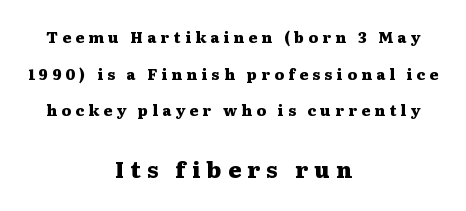
{"italic": "no", "bold": "yes", "underline": "no", "align": "center", "line_spacing": "loose", "line_spacing_ratio": 2.44, "letter_spacing": "wide", "letter_spacing_em": 0.29, "larger_block": "second", "size_ratio": 1.47, "glyph_px": 22}
